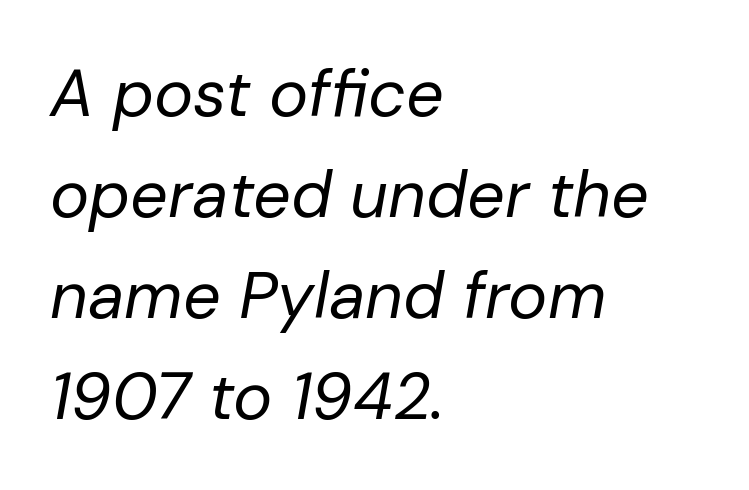
The image shows 66 px regular-weight type, italic (leaning right); set left-aligned, normal line spacing (1.53x), normal letter spacing, not underlined; low stroke contrast and a medium x-height.
